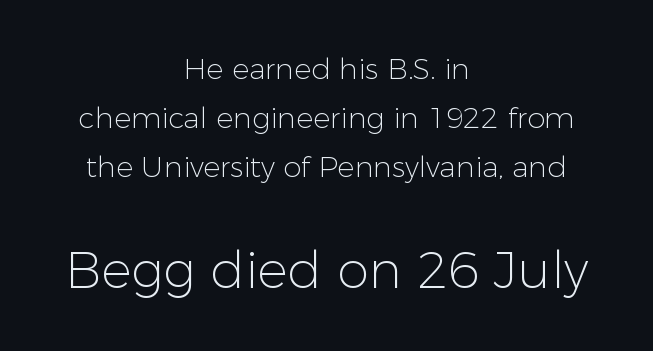
Unbolded letterforms with no extra heft. The letters advance in unequal steps, a hallmark of proportional type. No word sits above an underline. The lines sit at an ordinary, default distance from one another.
